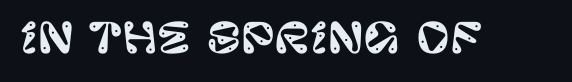
{"serif": "no", "width": "normal", "stroke_contrast": "low", "x_height": "large", "monospaced": "no", "underline": "no", "letter_spacing": "normal", "letter_spacing_em": 0.0, "glyph_px": 41}
